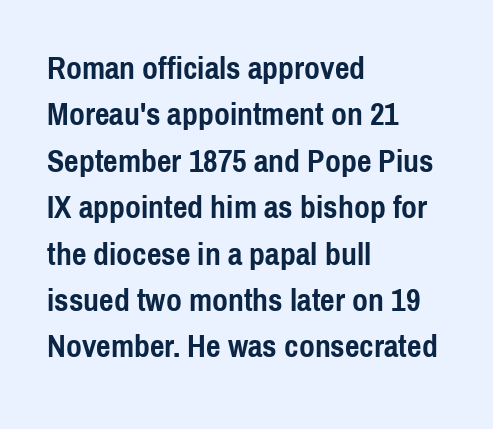
The image shows 32 px semibold, condensed sans-serif type, upright; set left-aligned, normal line spacing (1.45x), normal letter spacing, not underlined; a medium x-height.
